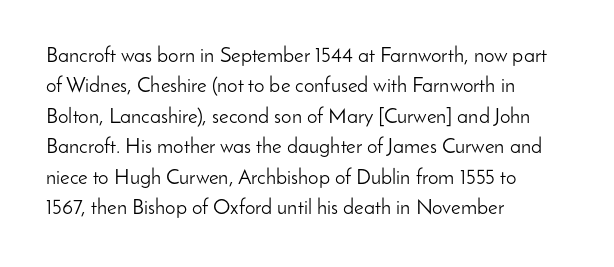
Letter spacing: default. Ink coverage per letter is moderate at most. The rag falls on the right side of this text block. Descenders are the only things crossing below the line. This block has exactly the height ordinary leading produces. This is the regular roman posture of the typeface.
